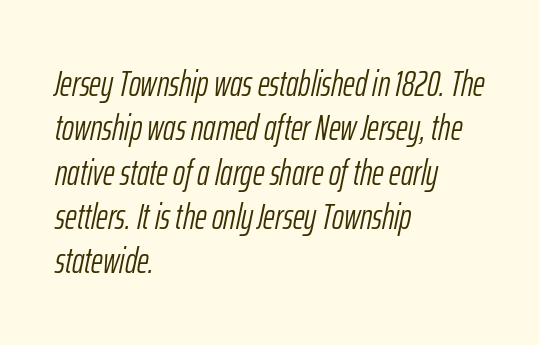
Students, note that the glyphs here touch the page at normal intervals. Looks like regular typesetting: each glyph gets only the width it needs. The compositor pushed each line to the left boundary. A typesetter would mark this as italic. No letter is thick-stroked: the sample isn't bold.
